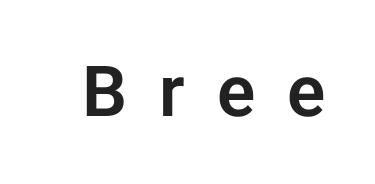
Q: Is the text italic (slanted)? A: No, it is upright.
Q: Is the typeface a serif or a sans-serif typeface? A: Sans-serif.
Q: Is the text underlined? A: No.
Q: Is the spacing between letters normal or unusually wide? A: Unusually wide.
Q: Width (condensed, normal, or wide)? A: Normal.
Q: Stroke contrast? A: Low.
Q: x-height? A: Medium.
Q: Monospaced? A: No.
